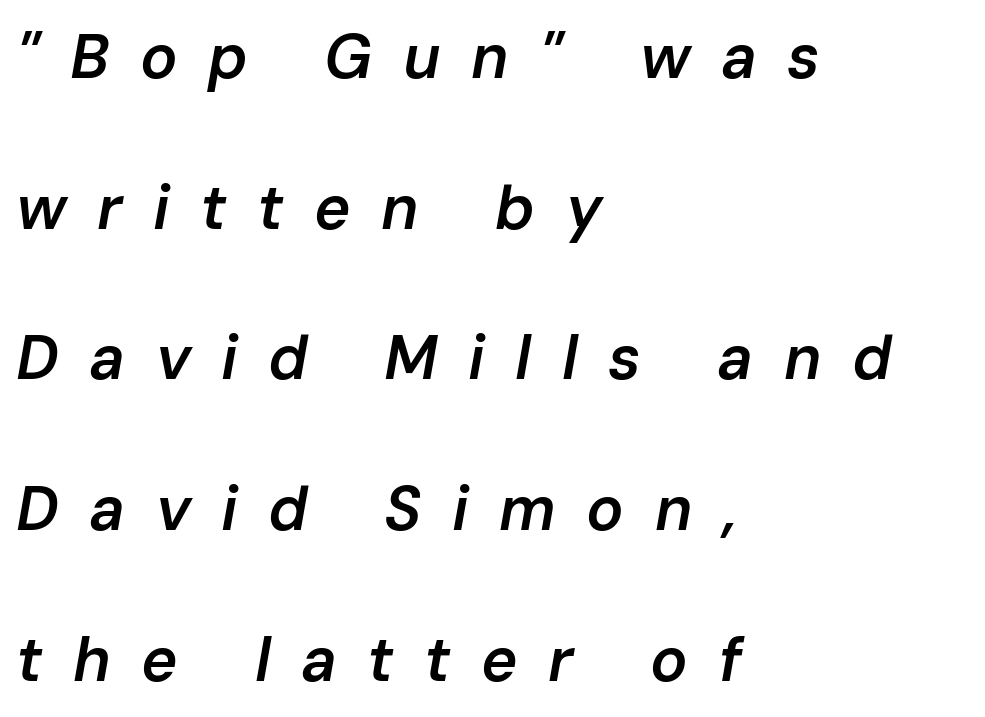
Q: Is the text bold? A: Semi-bold.
Q: Is the text italic (slanted)? A: Yes, it leans right by about 10 degrees.
Q: Is the text underlined? A: No.
Q: How is the paragraph aligned? A: Left-aligned.
Q: Is the spacing between letters normal or unusually wide? A: Unusually wide.
Q: Is the spacing between lines tight, normal or loose? A: Loose.
Q: Width (condensed, normal, or wide)? A: Normal.
Q: Stroke contrast? A: Low.
Q: x-height? A: Medium.
Q: Monospaced? A: No.
